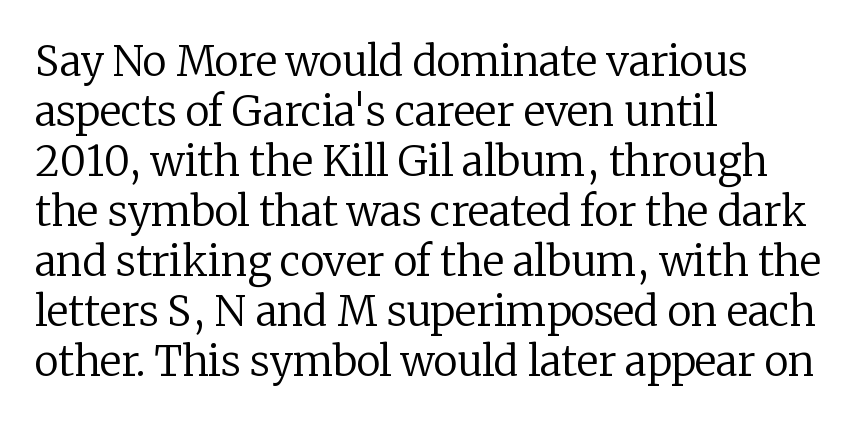
The image shows 41 px regular-weight serif type, upright; set left-aligned, line spacing 1.22x, normal letter spacing, not underlined; low stroke contrast and a medium x-height.
